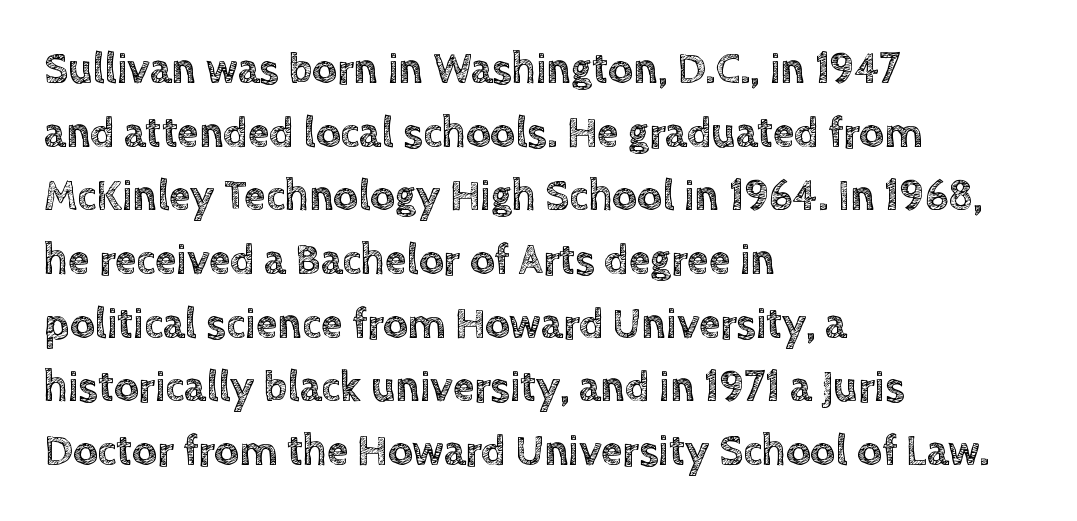
Q: Is the text italic (slanted)? A: No, it is upright.
Q: Is the text underlined? A: No.
Q: How is the paragraph aligned? A: Left-aligned.
Q: Is the spacing between letters normal or unusually wide? A: Normal.
Q: Is the spacing between lines tight, normal or loose? A: Normal.
Q: Width (condensed, normal, or wide)? A: Normal.
Q: x-height? A: Large.
Q: Monospaced? A: No.
